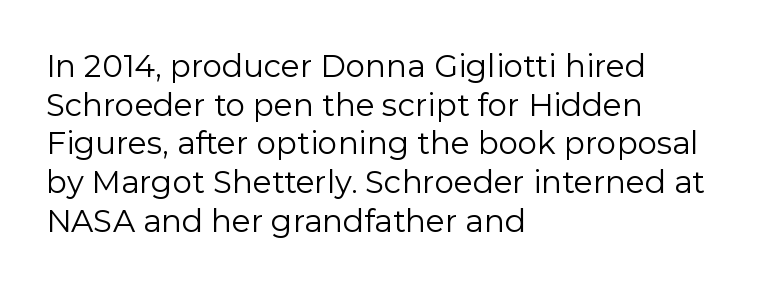
Typographically, this falls in the sans-serif category. Think of a printed novel: that variable character pitch is what you see here. Quick note: not italic, upright. Each word holds together tightly as a unit, with standard inter-letter gaps.
